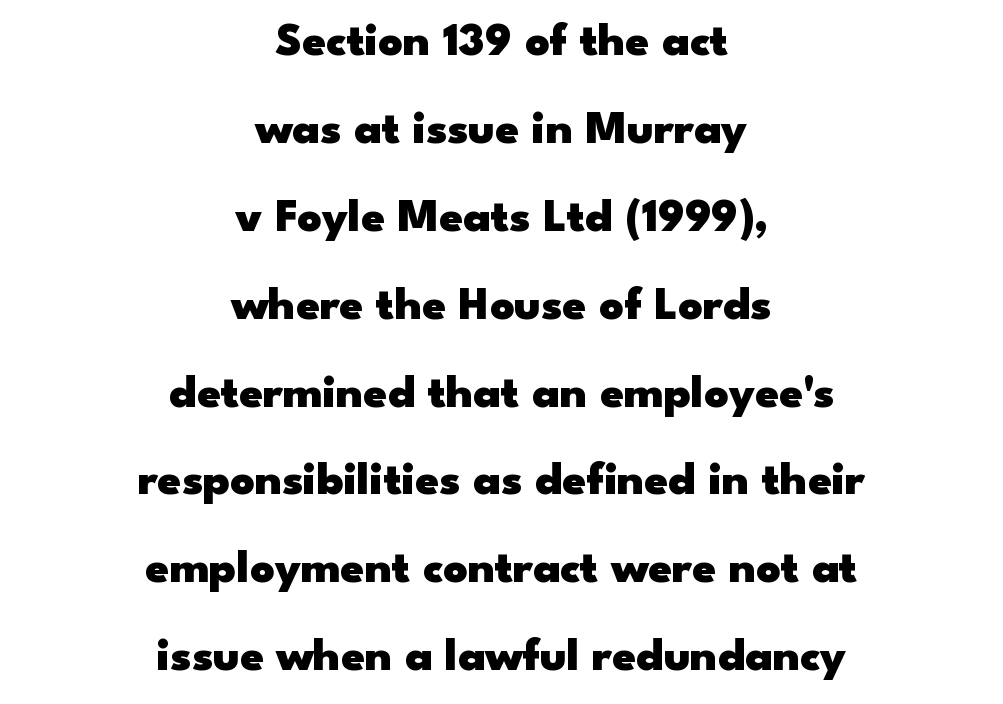
The image shows 47 px heavy, wide sans-serif type, upright; set centered, line spacing 1.87x, normal letter spacing, not underlined; low stroke contrast and a small x-height.
